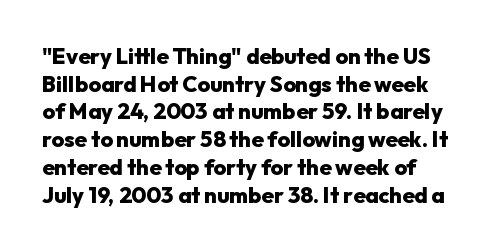
The image shows 22 px bold type, upright; set normal line spacing (1.26x), normal letter spacing, not underlined.
